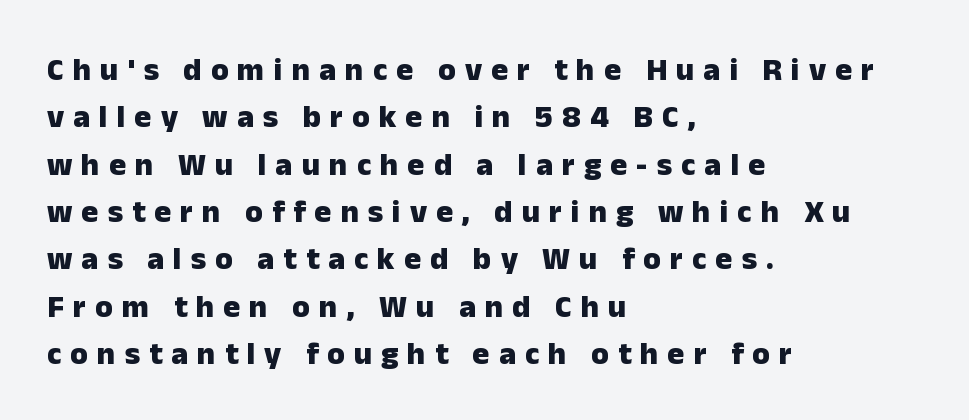
{"serif": "no", "italic": "no", "bold": "yes", "weight": "heavy", "width": "normal", "stroke_contrast": "low", "x_height": "medium", "monospaced": "no", "underline": "no", "align": "left", "line_spacing": "normal", "line_spacing_ratio": 1.48, "letter_spacing": "wide", "letter_spacing_em": 0.28, "glyph_px": 32}
